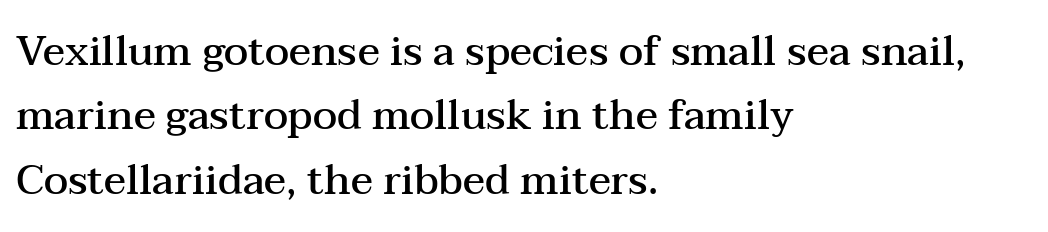
Characters remain perfectly vertical along every line. The face used here is seriffed, in the tradition of book romans. Line starts are locked; line ends wander. The passage shown is semibold, sitting just below true bold. In terms of leading, this rendering sits right in the middle. Students, note that the glyphs here touch the page at normal intervals.
